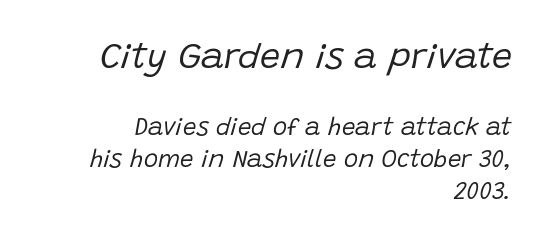
Q: Is the text bold? A: No.
Q: Is the text italic (slanted)? A: Yes, it leans right by about 15 degrees.
Q: Is the text underlined? A: No.
Q: How is the paragraph aligned? A: Right-aligned.
Q: Is the spacing between letters normal or unusually wide? A: Normal.
Q: Is the spacing between lines tight, normal or loose? A: Normal.
Q: Which block of text is set in a larger size, the first (top) or the second (bottom)? A: The first (top) one.
Q: Width (condensed, normal, or wide)? A: Normal.
Q: Stroke contrast? A: Low.
Q: x-height? A: Large.
Q: Monospaced? A: No.
